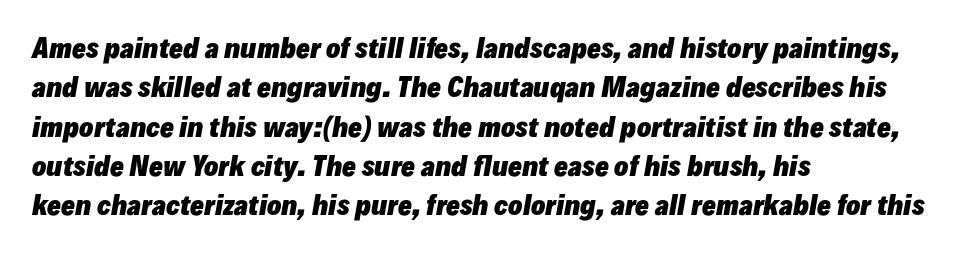
The image shows 26 px bold type, italic (leaning right); set left-aligned, normal line spacing (1.51x), normal letter spacing, not underlined.
